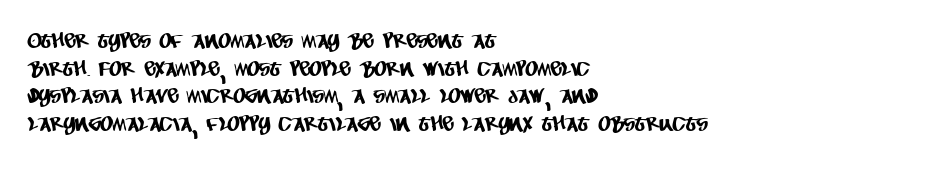
The leading is moderate, giving the passage an even texture. The text block is weighted toward the left margin, trailing off unevenly rightward. Look at the tracking — it's just the regular setting, nothing added. Honestly, there is no underline to notice here at all.
